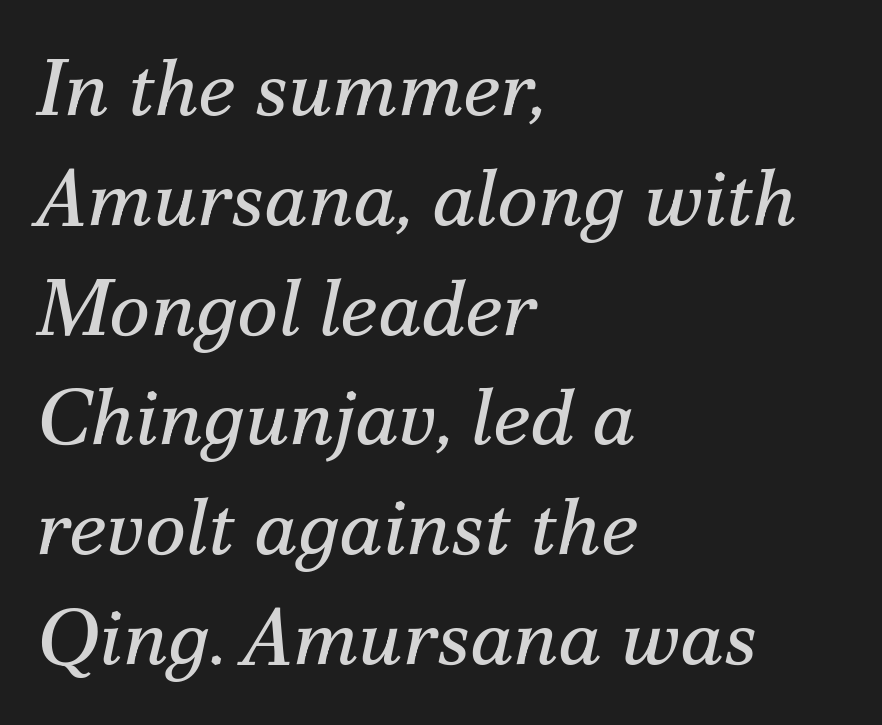
The specimen omits any rule beneath the text block's lines. This rendering uses left alignment, leaving the right contour irregular. The characters are drawn with everyday or finer stroke widths. Emphasis-style slanted type is in use.
